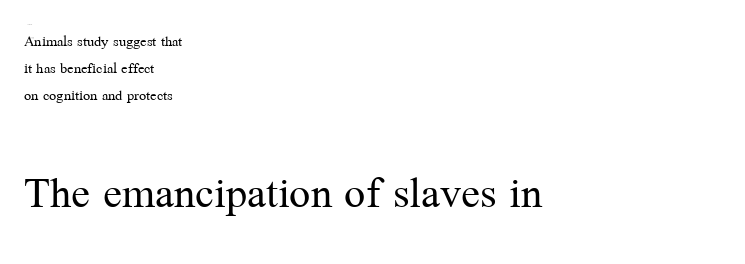
Q: Is the text bold? A: No.
Q: Is the text italic (slanted)? A: No, it is upright.
Q: Is the typeface a serif or a sans-serif typeface? A: Serif.
Q: Is the text underlined? A: No.
Q: How is the paragraph aligned? A: Left-aligned.
Q: Is the spacing between letters normal or unusually wide? A: Normal.
Q: Is the spacing between lines tight, normal or loose? A: Normal.
Q: Which block of text is set in a larger size, the first (top) or the second (bottom)? A: The second (bottom) one.
Q: Width (condensed, normal, or wide)? A: Normal.
Q: Stroke contrast? A: Medium.
Q: x-height? A: Medium.
Q: Monospaced? A: No.
